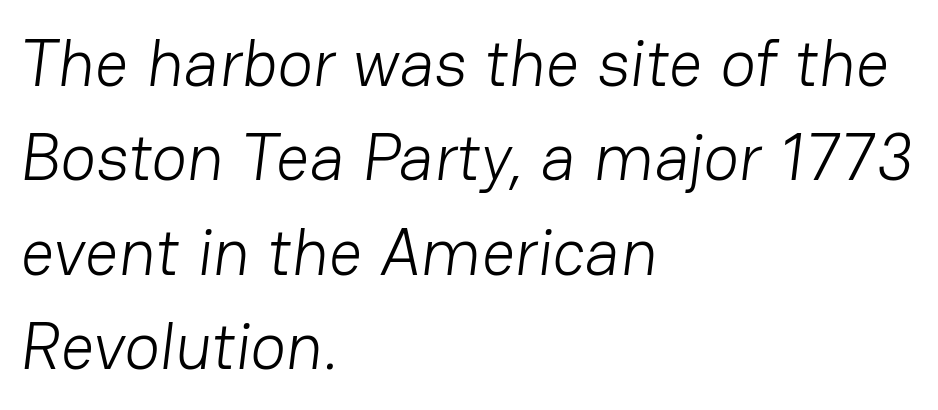
Q: Is the text bold? A: No.
Q: Is the typeface a serif or a sans-serif typeface? A: Sans-serif.
Q: Is the text underlined? A: No.
Q: How is the paragraph aligned? A: Left-aligned.
Q: Is the spacing between letters normal or unusually wide? A: Normal.
Q: Is the spacing between lines tight, normal or loose? A: Normal.
Q: Width (condensed, normal, or wide)? A: Normal.
Q: Stroke contrast? A: Low.
Q: x-height? A: Medium.
Q: Monospaced? A: No.
